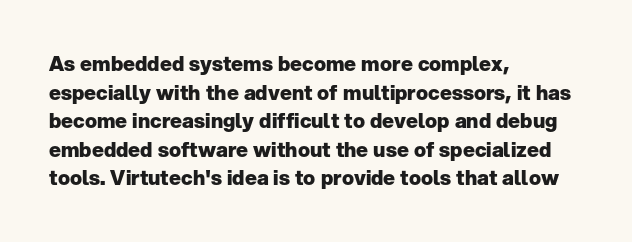
{"italic": "no", "bold": "yes", "underline": "no", "align": "left", "line_spacing": "normal", "line_spacing_ratio": 1.43, "letter_spacing": "normal", "letter_spacing_em": 0.0, "glyph_px": 20}
